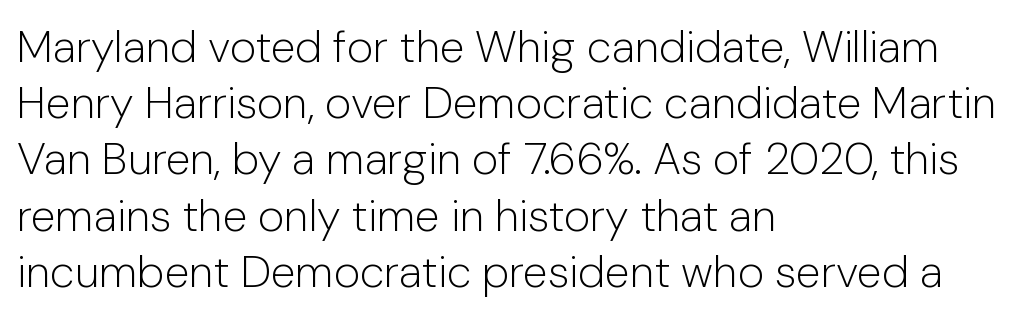
Q: Is the text bold? A: No.
Q: Is the text italic (slanted)? A: No, it is upright.
Q: Is the typeface a serif or a sans-serif typeface? A: Sans-serif.
Q: Is the text underlined? A: No.
Q: How is the paragraph aligned? A: Left-aligned.
Q: Is the spacing between letters normal or unusually wide? A: Normal.
Q: Is the spacing between lines tight, normal or loose? A: Normal.
Q: Width (condensed, normal, or wide)? A: Normal.
Q: Stroke contrast? A: Low.
Q: x-height? A: Medium.
Q: Monospaced? A: No.
